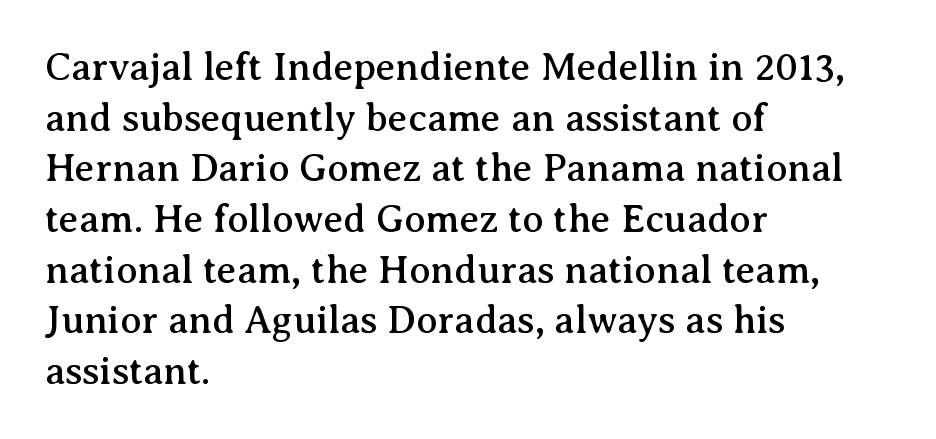
These lines stack with their left ends in a neat column. Does the lettering tilt? It doesn't — this is upright. What stands out about the letter spacing? Nothing — it is the standard amount. Does the leading feel generous? No, just average. Check where the strokes stop: tiny serifs finish them off.
